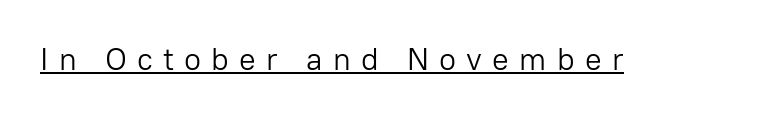
Designer's note — italics off, roman on. A typesetter would label this face a sans. No chunkiness to these letters — they're not bold. Check the space under the baseline: a stroke is drawn there. Here the glyphs are tracked loosely, breaking word shapes into spaced letters.
